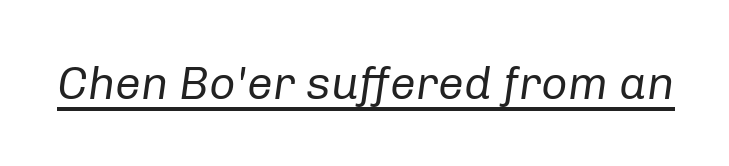
Q: Is the text bold? A: No.
Q: Is the text italic (slanted)? A: Yes, it leans right by about 8 degrees.
Q: Is the text underlined? A: Yes.
Q: Is the spacing between letters normal or unusually wide? A: Normal.
Q: Width (condensed, normal, or wide)? A: Normal.
Q: Stroke contrast? A: Low.
Q: x-height? A: Medium.
Q: Monospaced? A: No.
